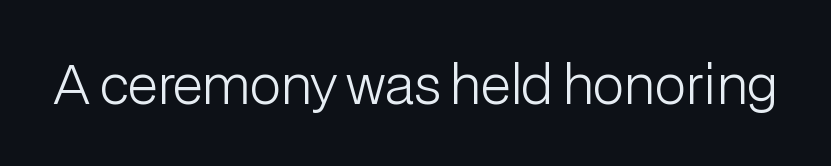
{"serif": "no", "italic": "no", "bold": "no", "weight": "light", "width": "normal", "stroke_contrast": "low", "x_height": "medium", "monospaced": "no", "underline": "no", "letter_spacing": "normal", "letter_spacing_em": 0.0, "glyph_px": 52}
